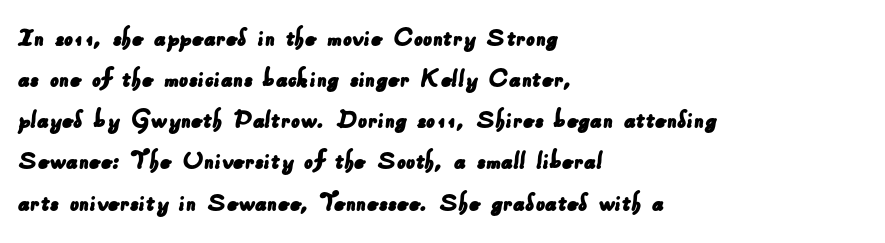
The image shows 28 px sans-serif type; set left-aligned, normal line spacing (1.47x), normal letter spacing, not underlined; low stroke contrast and a small x-height.
